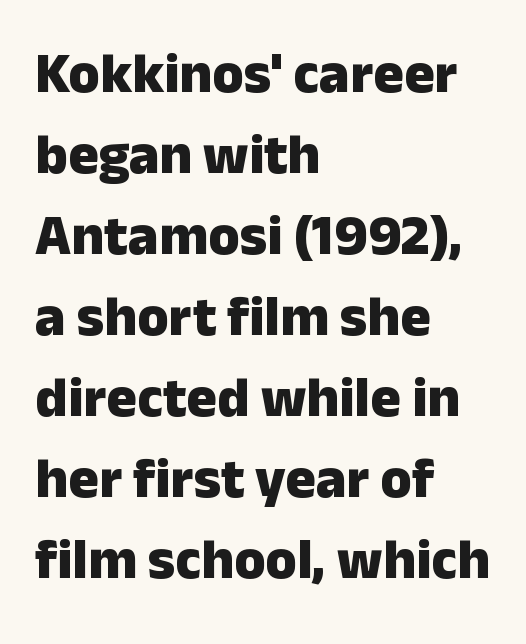
Here the designer chose a conventional face with non-uniform glyph widths. You'd pick this weight for a headline — it's a proper bold. Which margin do the lines hug? The left one — the right edge is uneven. Inter-character spacing is left at the font's built-in metrics. In terms of leading, this rendering sits right in the middle.
